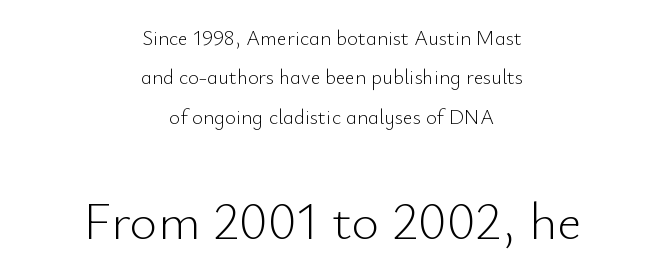
{"serif": "no", "italic": "no", "bold": "no", "weight": "light", "width": "normal", "stroke_contrast": "low", "x_height": "small", "monospaced": "no", "underline": "no", "align": "center", "line_spacing_ratio": 1.88, "letter_spacing": "normal", "letter_spacing_em": 0.0, "larger_block": "second", "size_ratio": 2.52, "glyph_px": 53}
